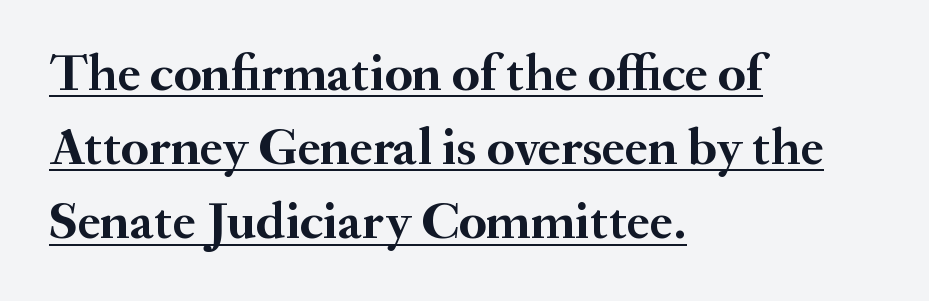
Are there feet on the stems? There are — it's a serif. The letters are bold, with thick, heavy strokes. Is this a fixed-width face? No — the glyphs have proportional, varying widths. This sample uses an upright cut, with every glyph sitting square on the baseline. Reading down the column, the eye jumps a familiar distance to each next line. This sample uses plain, unmodified letter spacing.
